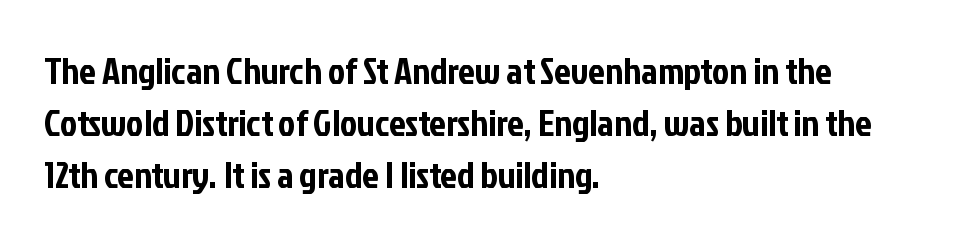
Q: Is the text italic (slanted)? A: No, it is upright.
Q: Is the typeface a serif or a sans-serif typeface? A: Sans-serif.
Q: Is the text underlined? A: No.
Q: How is the paragraph aligned? A: Left-aligned.
Q: Is the spacing between letters normal or unusually wide? A: Normal.
Q: Is the spacing between lines tight, normal or loose? A: Normal.
Q: Width (condensed, normal, or wide)? A: Condensed.
Q: Stroke contrast? A: Low.
Q: x-height? A: Medium.
Q: Monospaced? A: No.
